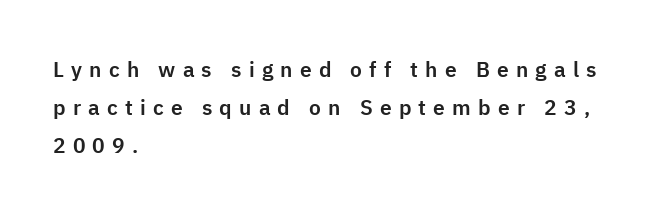
{"italic": "no", "underline": "no", "align": "left", "line_spacing_ratio": 1.81, "letter_spacing": "wide", "letter_spacing_em": 0.34, "glyph_px": 21}
